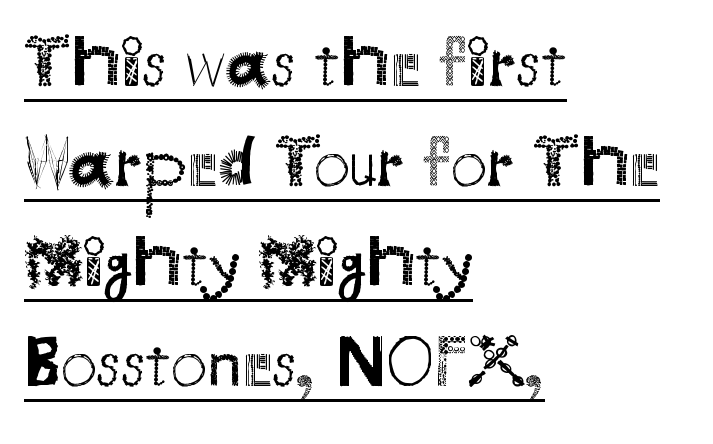
The image shows 72 px regular-weight sans-serif type, upright; set left-aligned, normal line spacing (1.39x), normal letter spacing, underlined; medium stroke contrast and a small x-height.
